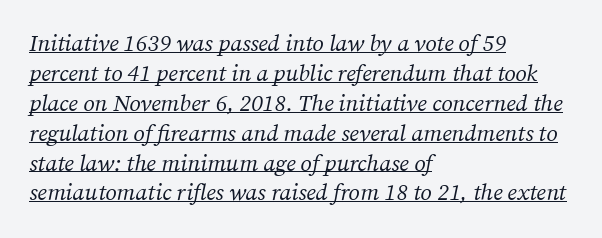
{"italic": "yes", "lean": "right", "slant_degrees": 12, "bold": "no", "underline": "yes", "align": "left", "line_spacing": "normal", "line_spacing_ratio": 1.3, "letter_spacing": "normal", "letter_spacing_em": 0.0, "glyph_px": 23}
